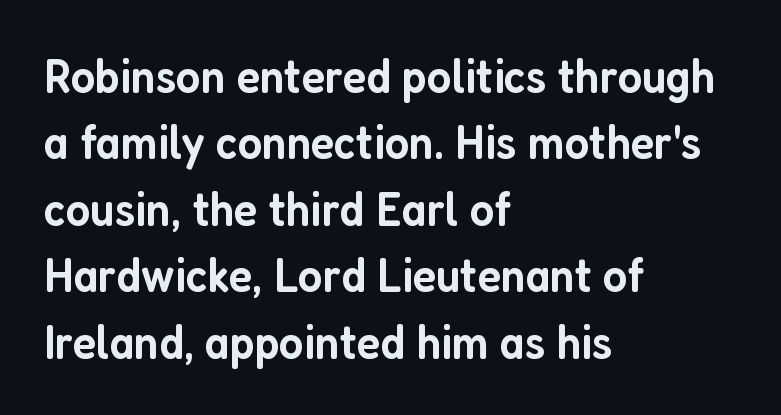
Does the copy run flush right? No — it runs flush left. Firm but not heavy-handed strokes: this text is semibold. This rendering features lettering with no underline. Upright lettering throughout. Is this a fixed-width face? No — the glyphs have proportional, varying widths.
